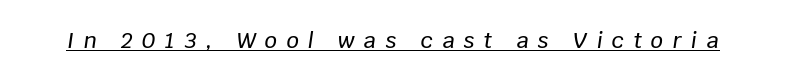
{"italic": "yes", "lean": "right", "slant_degrees": 8, "underline": "yes", "letter_spacing": "wide", "letter_spacing_em": 0.42, "glyph_px": 22}
